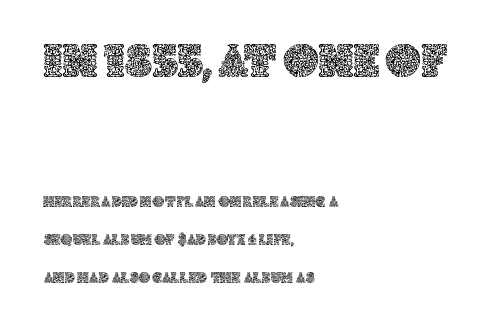
The letterforms sit shoulder to shoulder at normal distance. In terms of leading, this rendering errs on the spacious side. A classic flush-left, rag-right setting is used for this passage. The passage shown is typed in a proportional face where columns would drift.
